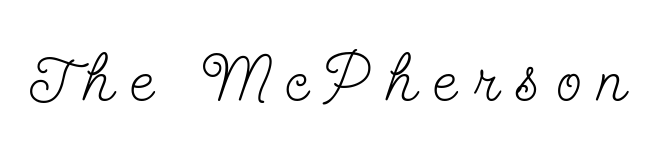
Q: Is the text bold? A: No.
Q: Is the text italic (slanted)? A: Yes.
Q: Is the typeface a serif or a sans-serif typeface? A: Serif.
Q: Is the text underlined? A: No.
Q: Is the spacing between letters normal or unusually wide? A: Unusually wide.
Q: Width (condensed, normal, or wide)? A: Condensed.
Q: Stroke contrast? A: Low.
Q: x-height? A: Small.
Q: Monospaced? A: No.
